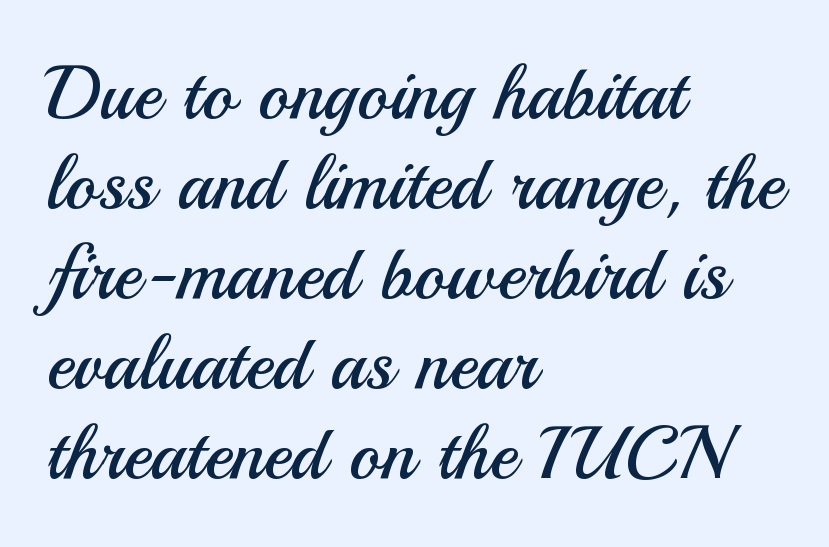
{"serif": "no", "bold": "no", "weight": "regular", "width": "normal", "stroke_contrast": "medium", "x_height": "small", "monospaced": "no", "underline": "no", "align": "left", "line_spacing_ratio": 1.2, "letter_spacing": "normal", "letter_spacing_em": 0.0, "glyph_px": 75}
